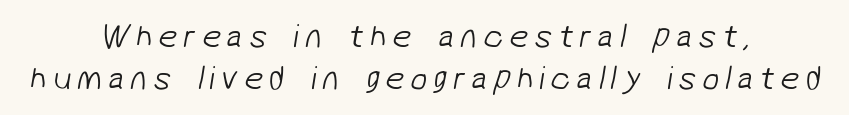
Q: Is the text bold? A: No.
Q: Is the typeface a serif or a sans-serif typeface? A: Sans-serif.
Q: Is the text underlined? A: No.
Q: How is the paragraph aligned? A: Centered.
Q: Width (condensed, normal, or wide)? A: Normal.
Q: Stroke contrast? A: Low.
Q: x-height? A: Medium.
Q: Monospaced? A: No.
